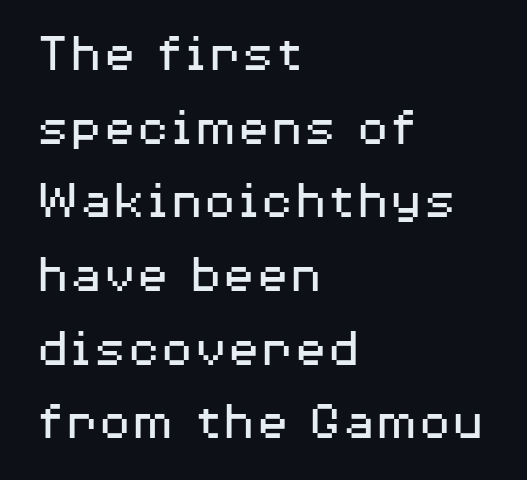
Q: Is the text bold? A: No.
Q: Is the text italic (slanted)? A: No, it is upright.
Q: Is the typeface a serif or a sans-serif typeface? A: Sans-serif.
Q: Is the text underlined? A: No.
Q: How is the paragraph aligned? A: Left-aligned.
Q: Is the spacing between letters normal or unusually wide? A: Normal.
Q: Is the spacing between lines tight, normal or loose? A: Normal.
Q: Width (condensed, normal, or wide)? A: Wide.
Q: Stroke contrast? A: Medium.
Q: x-height? A: Medium.
Q: Monospaced? A: No.
